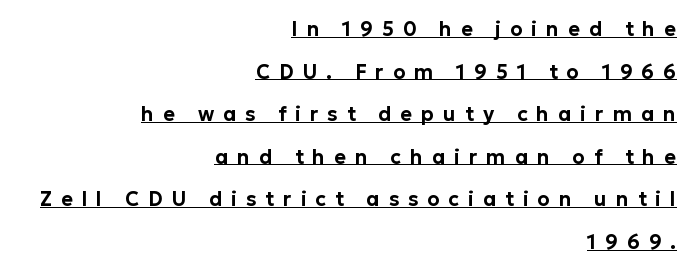
The image shows 20 px text type, upright; set right-aligned, loose line spacing (2.13x), unusually wide letter spacing (+0.45 em), underlined.
